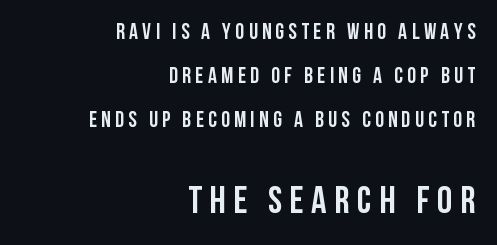
Top chunk: small. Bottom chunk: large. What stands out about the letter spacing? Its width — letters are far apart. The glyphs are unaccompanied by any horizontal stroke below them. The rendering uses natural spacing where letterforms have individual widths. Compared with a flush-left layout, this one pins lines to the opposite, right side. Look at the bottom of the vertical strokes: they stop flat, with no serifs.
